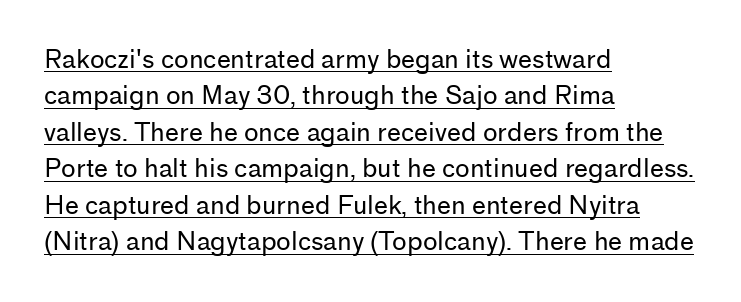
On a weight scale, this lands at 450 or below. A roman cut, with each character standing at attention. Notice how the passage keeps a crisp vertical edge on the left only. Nothing unusual about the tracking: characters are spaced as the font intends. A rule runs beneath these lines of type. Vertical spacing — default.
